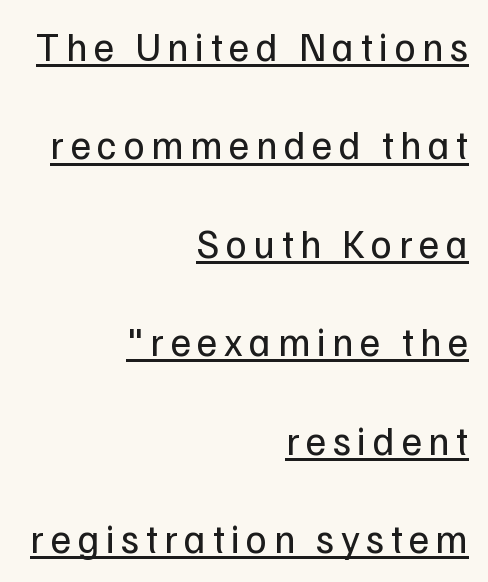
Q: Is the text bold? A: No.
Q: Is the text italic (slanted)? A: No, it is upright.
Q: Is the typeface a serif or a sans-serif typeface? A: Sans-serif.
Q: Is the text underlined? A: Yes.
Q: How is the paragraph aligned? A: Right-aligned.
Q: Is the spacing between lines tight, normal or loose? A: Loose.
Q: Width (condensed, normal, or wide)? A: Normal.
Q: Stroke contrast? A: Low.
Q: x-height? A: Medium.
Q: Monospaced? A: No.
